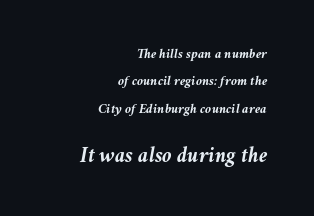
Alignment: flush right. The block of text is sparse from top to bottom, with ample space between rows. Plain, unruled lines of type. Each word holds together tightly as a unit, with standard inter-letter gaps. The designer gave the closing block more size than the opening block. Does the lettering tilt? It does — this is italic.
